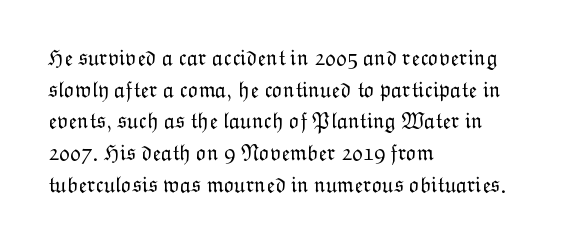
{"italic": "no", "bold": "no", "underline": "no", "align": "left", "line_spacing": "normal", "line_spacing_ratio": 1.44, "letter_spacing": "normal", "letter_spacing_em": 0.0, "glyph_px": 22}
